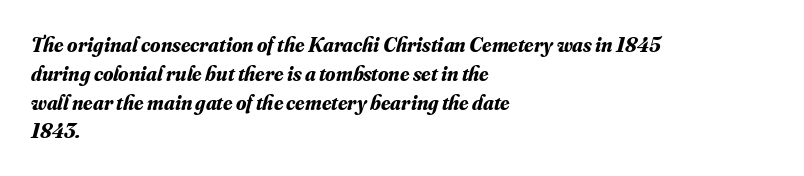
The image shows 21 px bold type, italic (leaning right); set left-aligned, normal line spacing (1.37x), normal letter spacing, not underlined.
